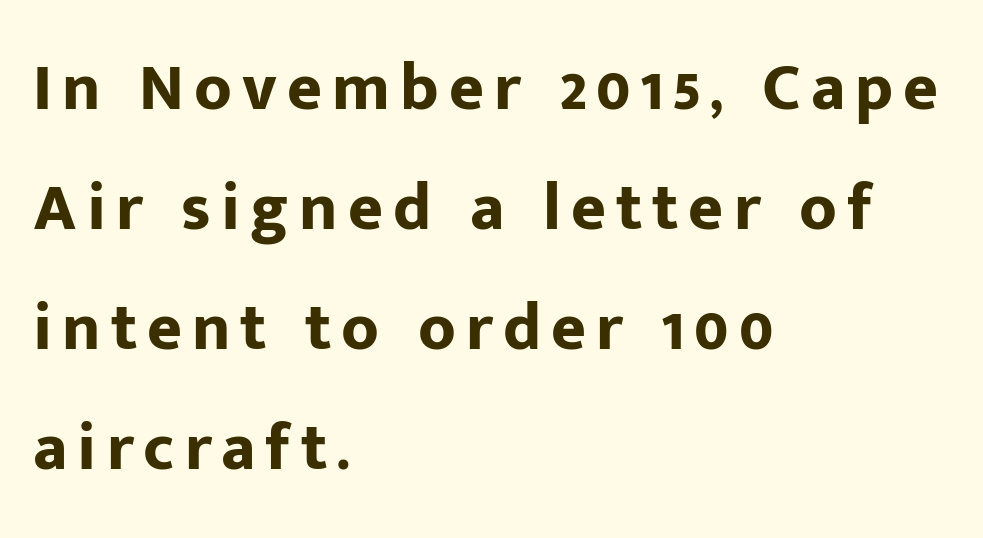
The image shows 67 px bold sans-serif type, upright; set left-aligned, line spacing 1.79x, not underlined; low stroke contrast and a medium x-height.
